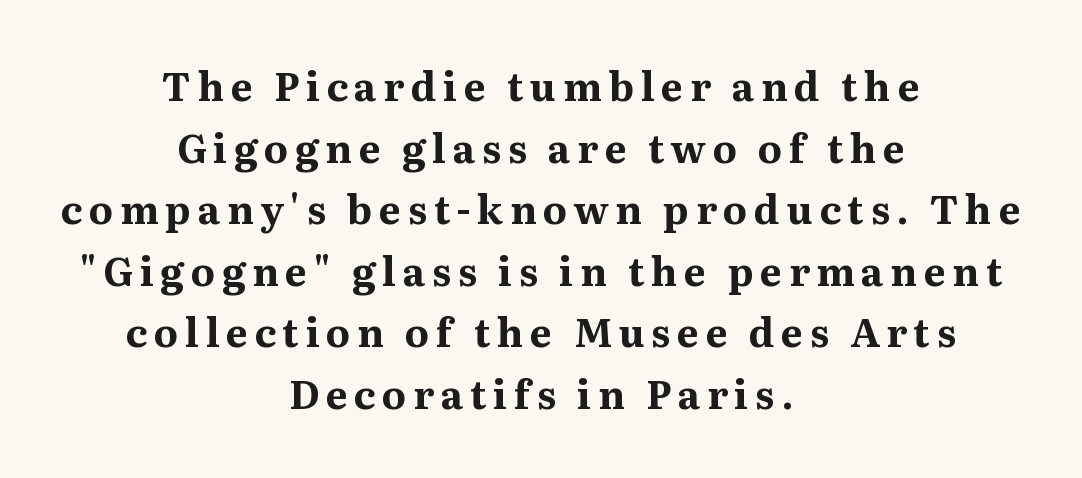
Spacing verdict: proportional, widths tailored to each character. It's the straight-up-and-down kind of type. Its strokes are broad and dark, the hallmark of bold type. Vertical spacing — default. The string is rendered with underlining switched off. The passage is arranged like a title page — every line centered.
